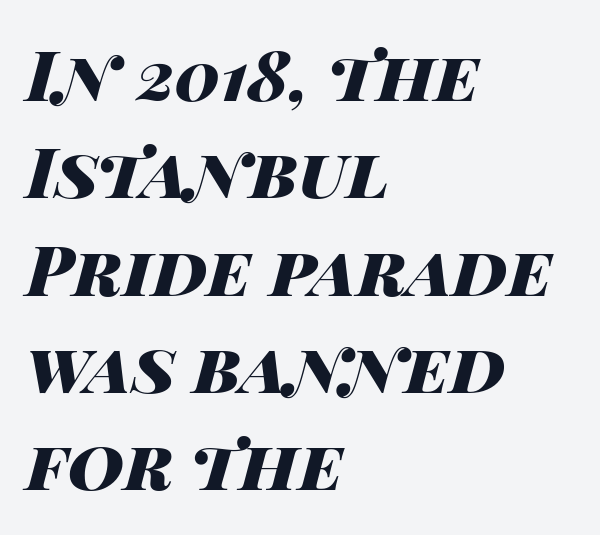
Q: Is the text bold? A: Yes.
Q: Is the text italic (slanted)? A: Yes, it leans right by about 14 degrees.
Q: Is the text underlined? A: No.
Q: How is the paragraph aligned? A: Left-aligned.
Q: Is the spacing between letters normal or unusually wide? A: Normal.
Q: Is the spacing between lines tight, normal or loose? A: Normal.
Q: Width (condensed, normal, or wide)? A: Wide.
Q: Stroke contrast? A: High.
Q: x-height? A: Large.
Q: Monospaced? A: No.
